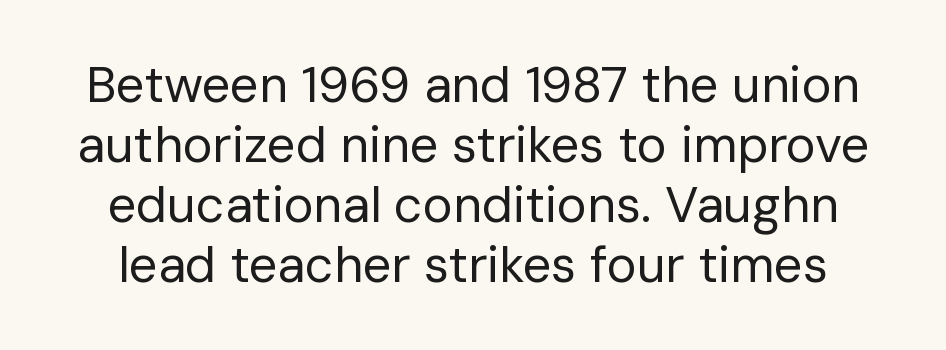
{"serif": "no", "italic": "no", "bold": "no", "weight": "regular", "width": "normal", "stroke_contrast": "low", "x_height": "medium", "monospaced": "no", "underline": "no", "line_spacing_ratio": 1.2, "letter_spacing": "normal", "letter_spacing_em": 0.0, "glyph_px": 50}
